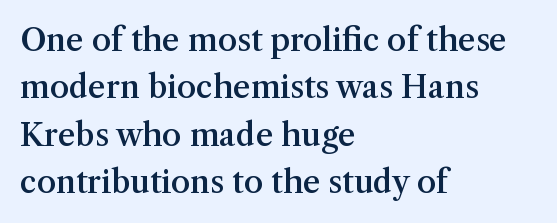
{"serif": "yes", "italic": "no", "bold": "semi", "weight": "semibold", "width": "normal", "stroke_contrast": "medium", "x_height": "medium", "monospaced": "no", "underline": "no", "align": "left", "line_spacing": "normal", "line_spacing_ratio": 1.53, "letter_spacing": "normal", "letter_spacing_em": 0.0, "glyph_px": 31}
